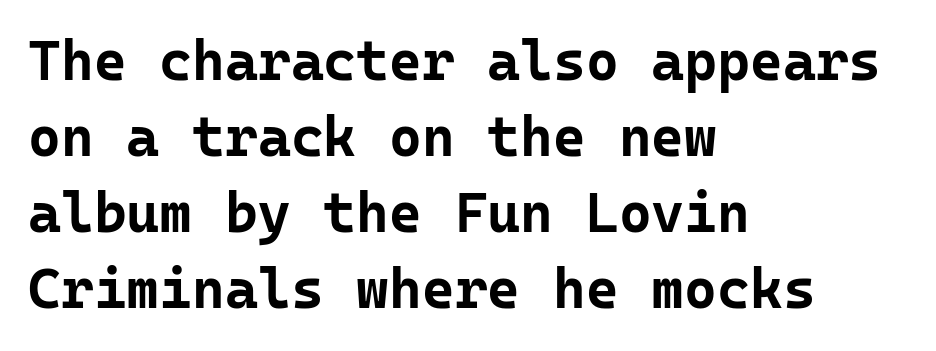
The image shows 56 px bold sans-serif type, upright, monospaced; set left-aligned, normal line spacing (1.36x), normal letter spacing, not underlined; low stroke contrast and a medium x-height.
